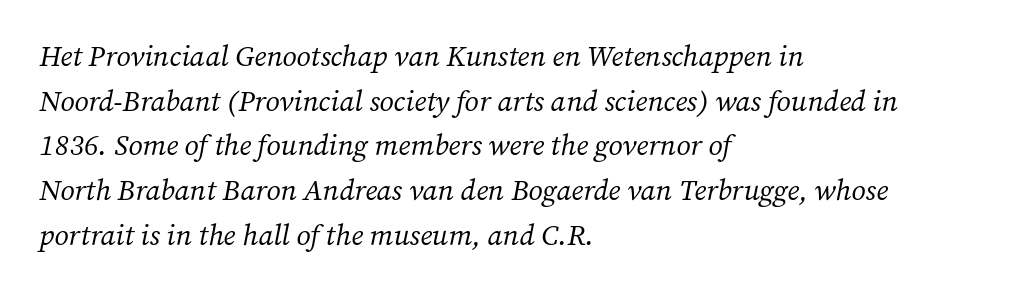
Standard letterfit; no display-style spreading of the glyphs. Line spacing here is normal. The face used here has a pronounced slope to its letters. On a weight scale, this lands at 450 or below. The letters advance in unequal steps, a hallmark of proportional type.
